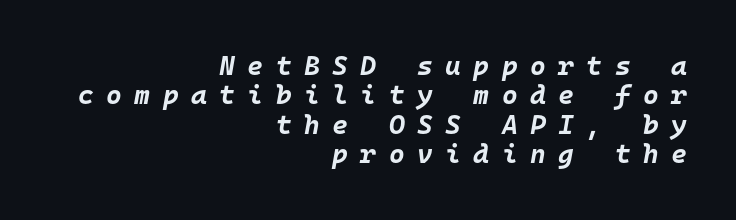
The image shows 27 px bold type, italic (leaning right); set right-aligned, tight line spacing (1.09x), unusually wide letter spacing (+0.46 em), not underlined.
